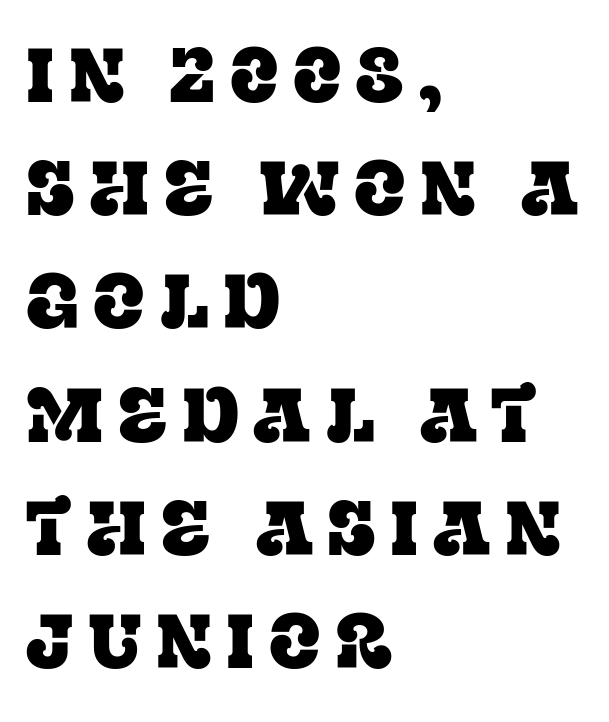
{"serif": "yes", "italic": "no", "width": "normal", "stroke_contrast": "low", "x_height": "large", "monospaced": "no", "underline": "no", "align": "left", "line_spacing": "normal", "line_spacing_ratio": 1.49, "glyph_px": 76}
